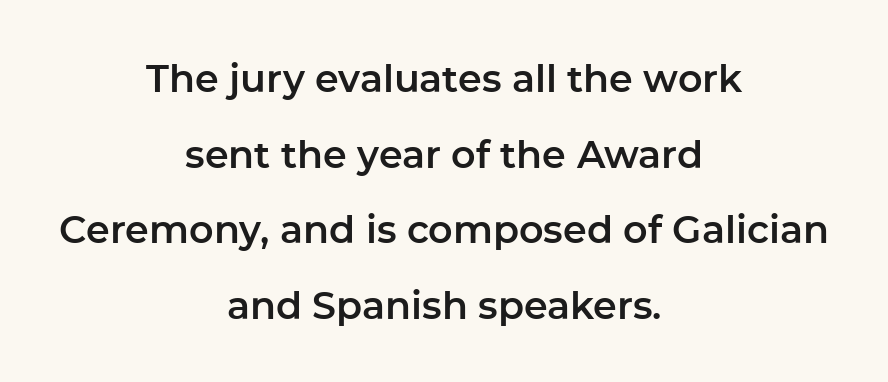
Nobody touched the tracking dial on this one. Notice how the stems are strictly vertical — no italics here. The setting favours the middle, as headings and verse often do. These lines are rendered in a variable-pitch font. Line spacing here is loose.
